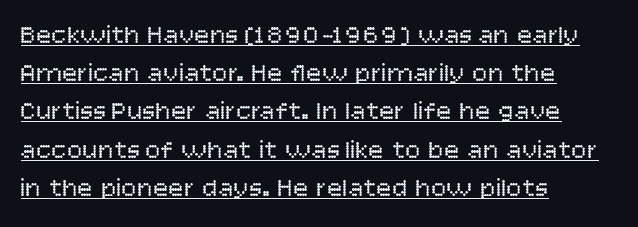
Q: Is the text bold? A: No.
Q: Is the text italic (slanted)? A: No, it is upright.
Q: Is the text underlined? A: Yes.
Q: How is the paragraph aligned? A: Left-aligned.
Q: Is the spacing between letters normal or unusually wide? A: Normal.
Q: Is the spacing between lines tight, normal or loose? A: Normal.
